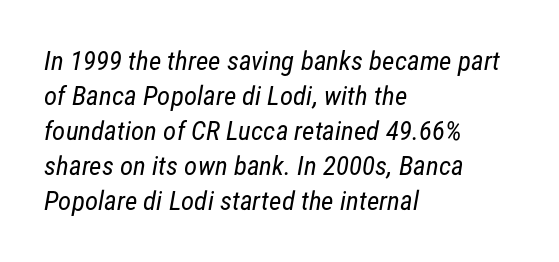
The image shows 27 px text type; set left-aligned, normal line spacing (1.3x), normal letter spacing, not underlined.
